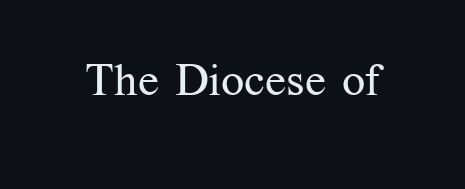
{"serif": "yes", "italic": "no", "bold": "no", "weight": "regular", "width": "normal", "stroke_contrast": "medium", "x_height": "medium", "monospaced": "no", "underline": "no", "letter_spacing": "normal", "letter_spacing_em": 0.0, "glyph_px": 46}
